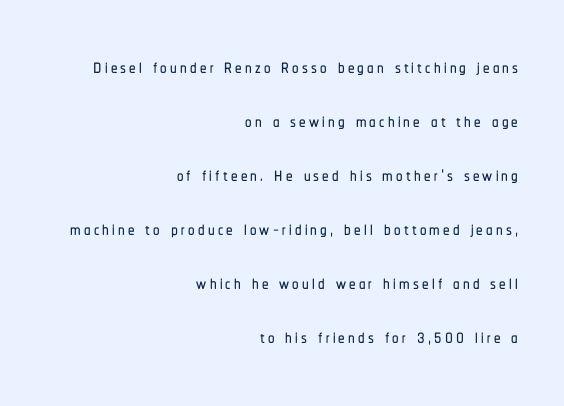
The passage is arranged like a letterhead date or caption credit — flush right. These lines were composed using upright roman letters. Compared with typical paragraphs, the rows here are farther apart. Lines of text with bare space underneath.
